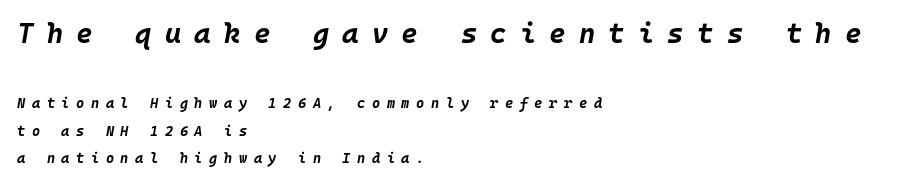
How would I describe the line gaps? Wide and relaxed. Tracking here is generous; glyphs stand well apart from one another. The compositor pushed each line to the left boundary. You get the large type first, then a drop to smaller type. A dark, heavy texture on the line: the type is bold. Fixed-width glyphs throughout — classic coding-font behaviour.
